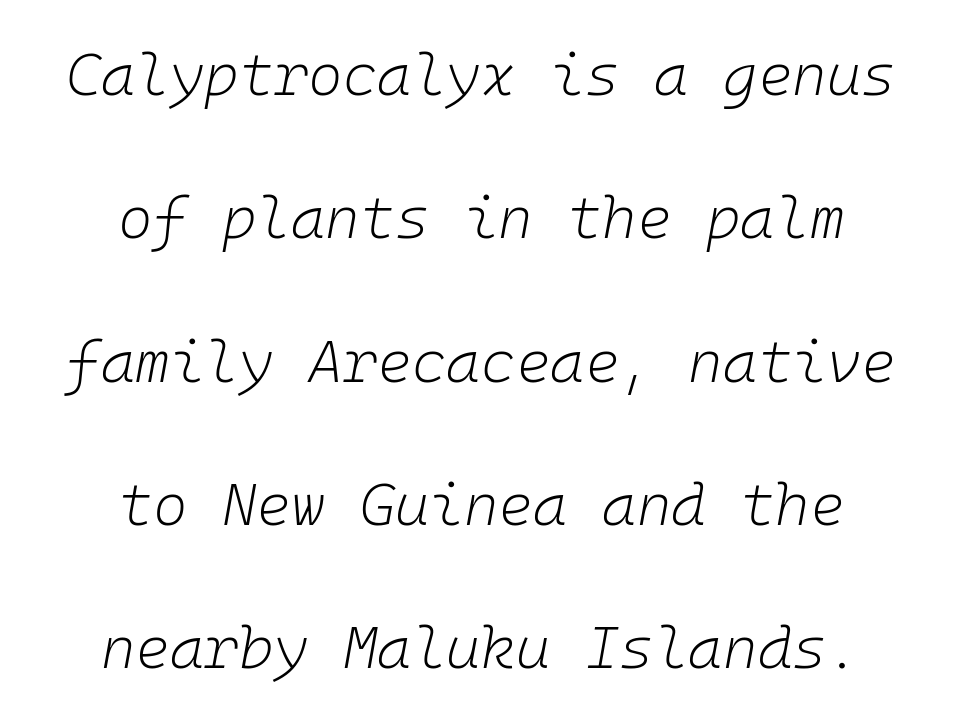
{"italic": "yes", "lean": "right", "slant_degrees": 10, "bold": "no", "weight": "light", "width": "normal", "stroke_contrast": "low", "x_height": "medium", "monospaced": "yes", "underline": "no", "align": "center", "line_spacing": "loose", "line_spacing_ratio": 2.43, "letter_spacing": "normal", "letter_spacing_em": 0.0, "glyph_px": 59}
